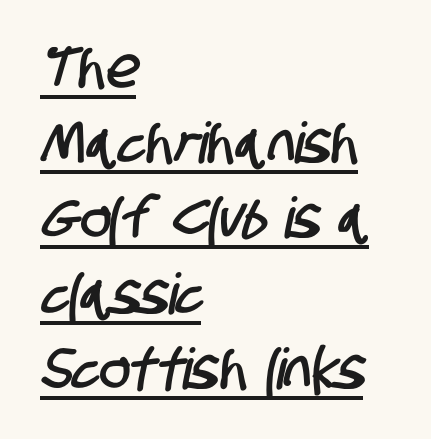
The image shows 57 px condensed sans-serif type; set left-aligned, normal line spacing (1.32x), normal letter spacing, underlined; low stroke contrast and a large x-height.
